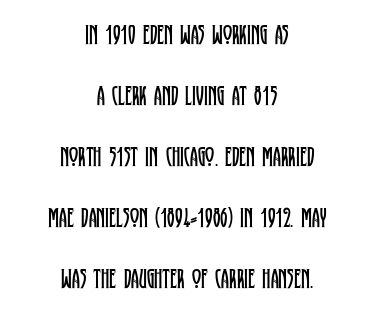
Q: Is the text bold? A: No.
Q: Is the text italic (slanted)? A: No, it is upright.
Q: Is the typeface a serif or a sans-serif typeface? A: Serif.
Q: Is the text underlined? A: No.
Q: How is the paragraph aligned? A: Centered.
Q: Is the spacing between letters normal or unusually wide? A: Normal.
Q: Is the spacing between lines tight, normal or loose? A: Loose.
Q: Width (condensed, normal, or wide)? A: Condensed.
Q: Stroke contrast? A: Low.
Q: x-height? A: Large.
Q: Monospaced? A: No.
